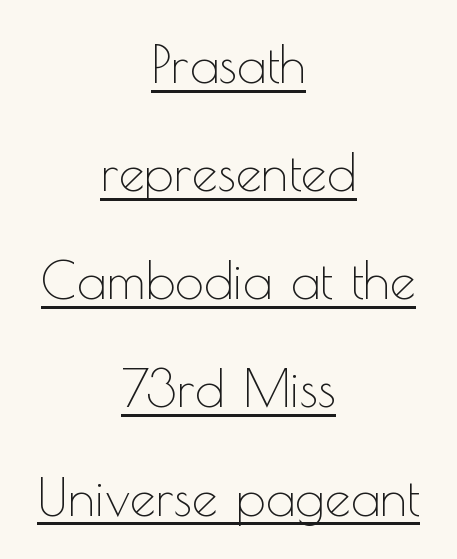
The image shows 52 px thin sans-serif type, upright; set centered, loose line spacing (2.08x), normal letter spacing, underlined; a small x-height.
